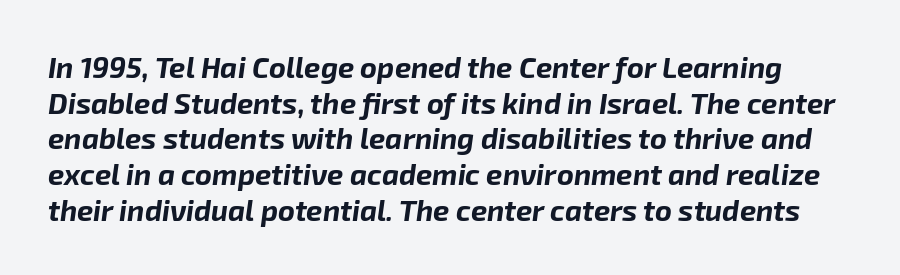
The image shows 29 px bold type, italic (leaning right); set line spacing 1.23x, normal letter spacing, not underlined; low stroke contrast and a medium x-height.
